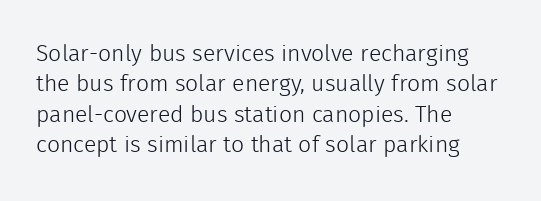
The image shows 23 px text type, upright; set left-aligned, normal line spacing (1.32x), normal letter spacing, not underlined.
